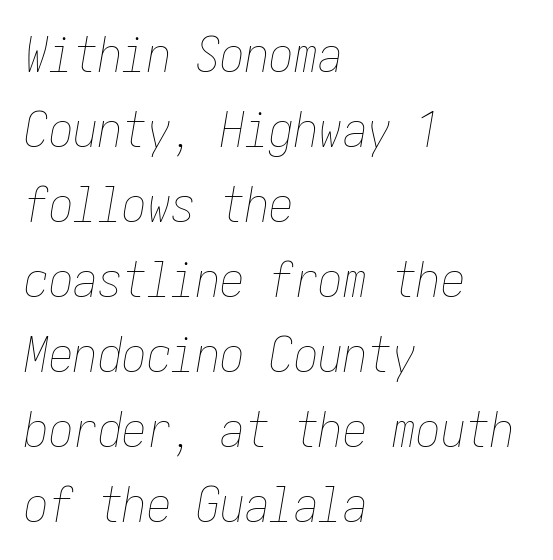
Q: Is the text bold? A: No.
Q: Is the text italic (slanted)? A: Yes, it leans right by about 10 degrees.
Q: Is the text underlined? A: No.
Q: How is the paragraph aligned? A: Left-aligned.
Q: Is the spacing between letters normal or unusually wide? A: Normal.
Q: Is the spacing between lines tight, normal or loose? A: Normal.
Q: Width (condensed, normal, or wide)? A: Condensed.
Q: Stroke contrast? A: Low.
Q: x-height? A: Medium.
